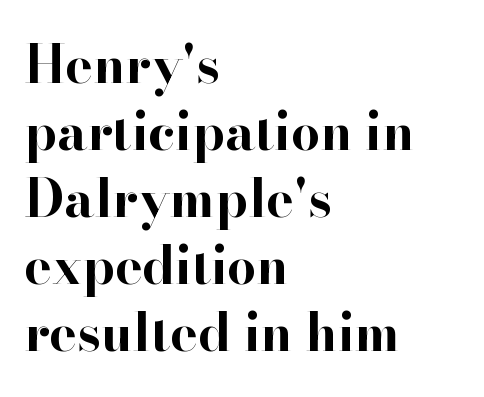
The image shows 52 px bold serif type, upright; set left-aligned, normal line spacing (1.29x), normal letter spacing, not underlined; high stroke contrast and a small x-height.
